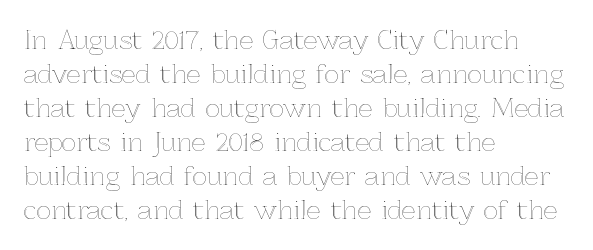
Q: Is the text italic (slanted)? A: No, it is upright.
Q: Is the text underlined? A: No.
Q: How is the paragraph aligned? A: Left-aligned.
Q: Is the spacing between letters normal or unusually wide? A: Normal.
Q: Is the spacing between lines tight, normal or loose? A: Normal.
